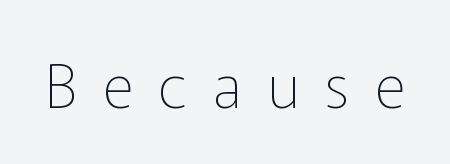
Ink coverage per letter is moderate at most. Upright lettering throughout. These lines are rendered in a variable-pitch font. In terms of letterform style, serifs are entirely absent.
